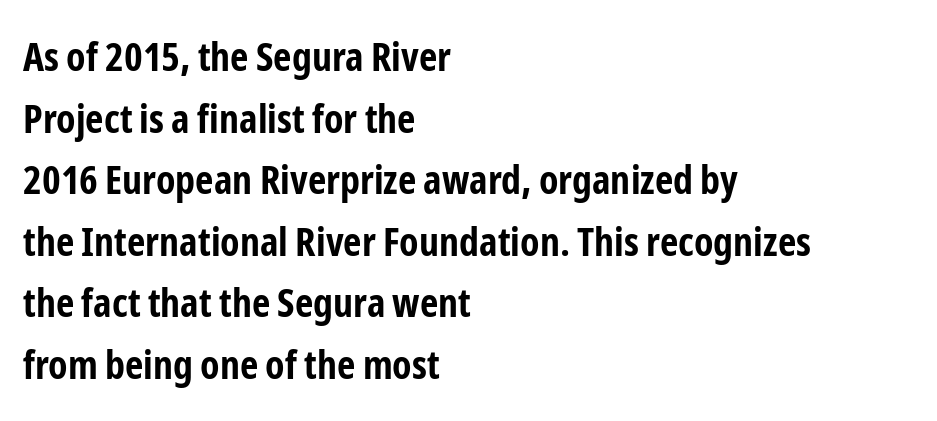
The image shows 40 px bold, condensed sans-serif type, upright; set left-aligned, normal line spacing (1.54x), normal letter spacing, not underlined; low stroke contrast and a medium x-height.
